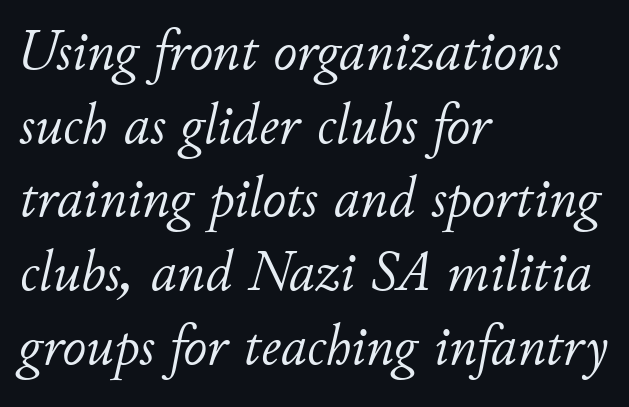
The zone under the glyphs is completely vacant. It's the slanting kind of type. Vertical spacing — default. Short and long lines alike share a common starting point at left. Summary of weight: not heavy and not bold.
